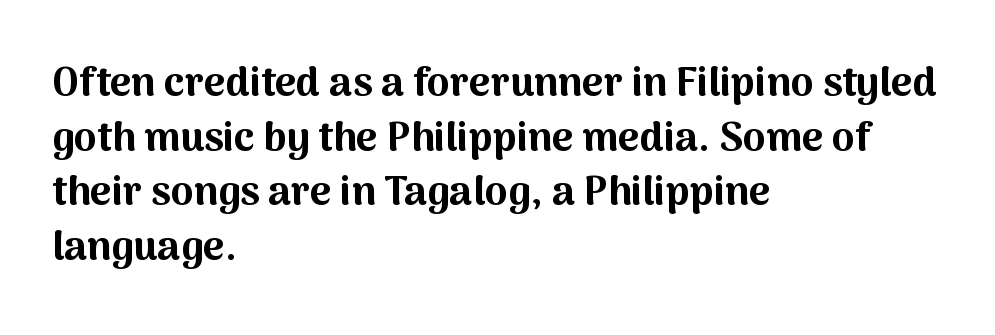
The image shows 41 px bold sans-serif type, upright; set left-aligned, normal line spacing (1.33x), normal letter spacing, not underlined; medium stroke contrast and a medium x-height.
